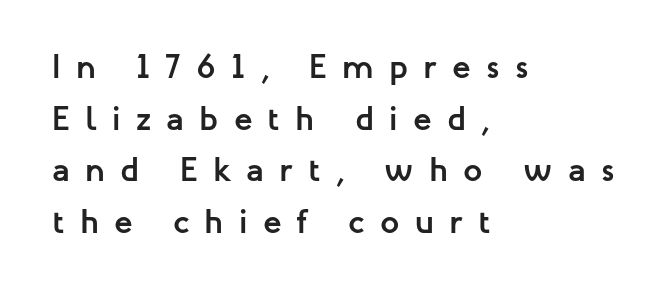
The image shows 34 px semibold sans-serif type, upright; set left-aligned, normal line spacing (1.52x), unusually wide letter spacing (+0.45 em), not underlined; low stroke contrast and a medium x-height.
